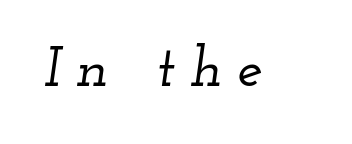
{"serif": "yes", "italic": "yes", "lean": "right", "slant_degrees": 12, "width": "wide", "stroke_contrast": "low", "x_height": "small", "monospaced": "no", "underline": "no", "letter_spacing": "wide", "letter_spacing_em": 0.27, "glyph_px": 57}
